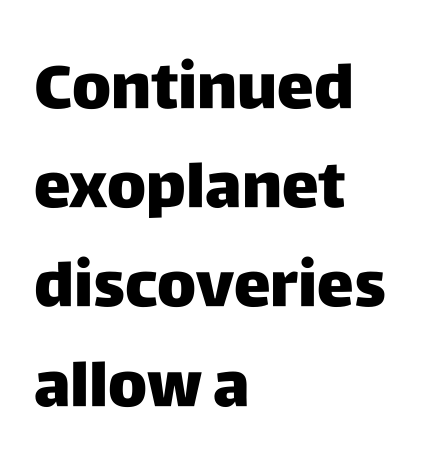
Interline gaps are of average width in this sample. This is the regular roman posture of the typeface. Default kerning and tracking; the words read as compact shapes. The space beneath each line is pristine and unruled.
